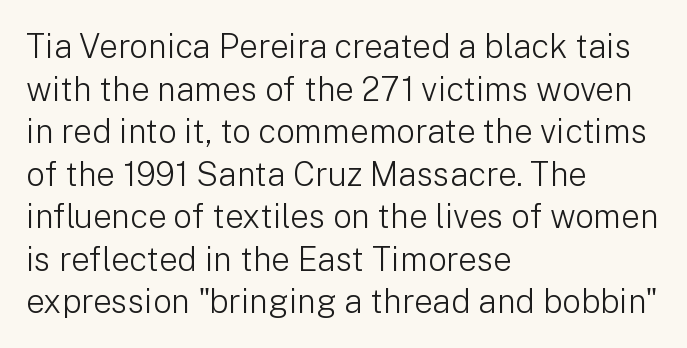
{"serif": "no", "italic": "no", "bold": "no", "weight": "light", "width": "normal", "stroke_contrast": "low", "x_height": "medium", "monospaced": "no", "underline": "no", "align": "left", "line_spacing": "normal", "line_spacing_ratio": 1.29, "letter_spacing": "normal", "letter_spacing_em": 0.0, "glyph_px": 33}
